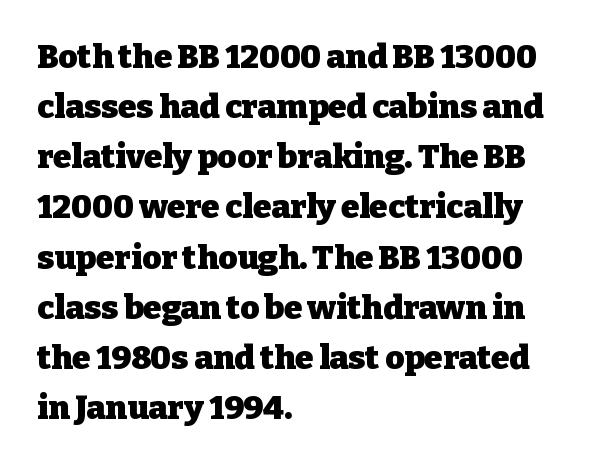
It's the straight-up-and-down kind of type. Every letter is thick-stroked: bold, no question. In CSS terms this would be text-align: left. Observe the serifs anchoring each vertical stroke in this sample. Students, note that the glyphs here touch the page at normal intervals.
